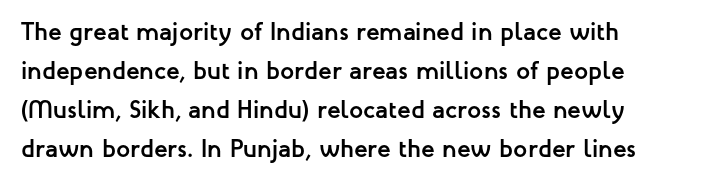
The image shows 25 px bold type, upright; set left-aligned, normal line spacing (1.56x), normal letter spacing, not underlined.
